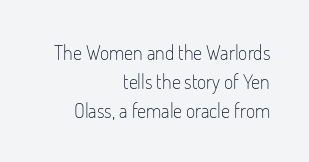
{"italic": "no", "bold": "no", "underline": "no", "align": "right", "line_spacing": "normal", "line_spacing_ratio": 1.44, "letter_spacing": "normal", "letter_spacing_em": 0.0, "glyph_px": 20}
